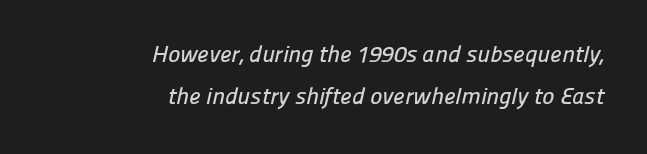
Q: Is the text underlined? A: No.
Q: How is the paragraph aligned? A: Right-aligned.
Q: Is the spacing between letters normal or unusually wide? A: Normal.
